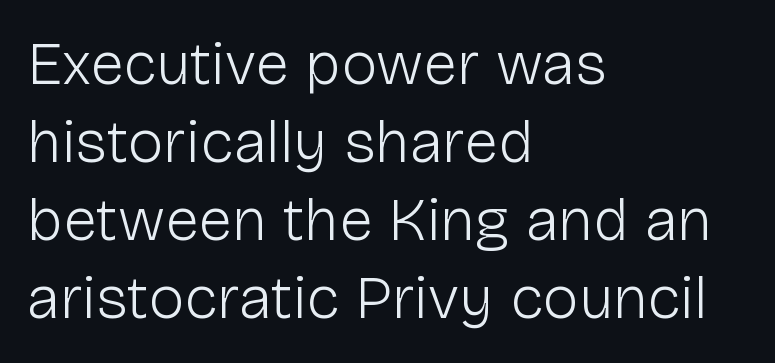
No feet cap the strokes, marking this as sans-serif type. Notice how the passage keeps a crisp vertical edge on the left only. Evenly set lines give the paragraph a standard silhouette. Character widths vary here, with narrow letters taking less room than wide ones. Any mark beneath the type? The region is blank. The gaps between neighbouring characters are ordinary and unremarkable.
